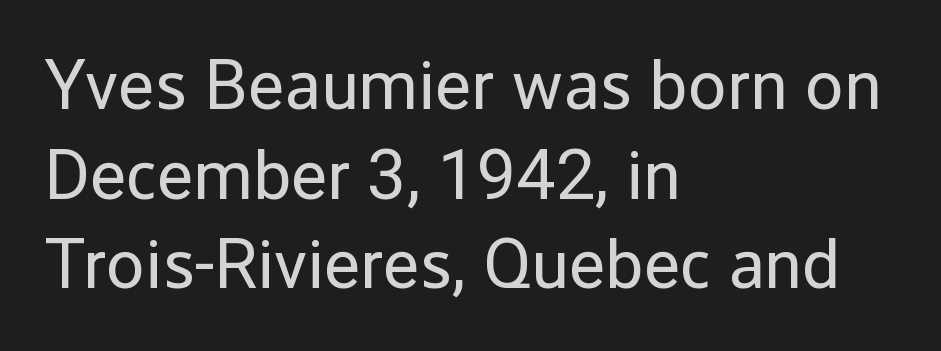
This sample has the flowing, uneven cadence of proportional lettering. In terms of letterform style, serifs are entirely absent. Compared with a typical body face, this is equally light or lighter still. The foot of each line stays bare and open. Left-aligned paragraph, ragged on the right.
